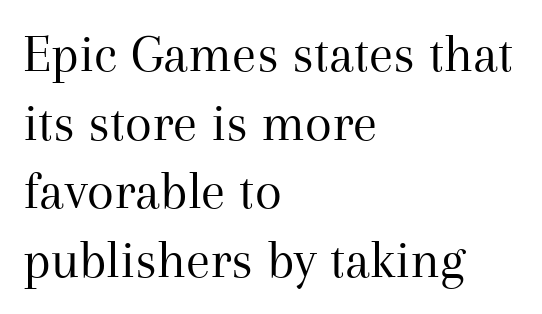
Observe the serifs anchoring each vertical stroke in this sample. Proportional: the letters do not fall into vertical columns. The text block is weighted toward the left margin, trailing off unevenly rightward. Is the type heavy? It reads as light-to-regular instead. Vertical strokes here are truly vertical. What stands out about the letter spacing? Nothing — it is the standard amount.
